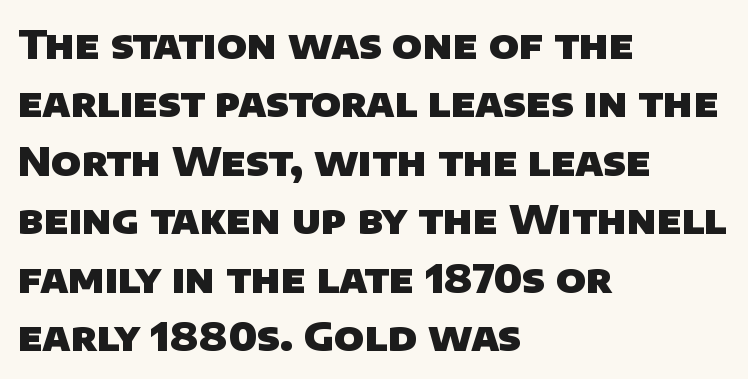
{"serif": "no", "bold": "yes", "weight": "heavy", "width": "normal", "stroke_contrast": "low", "x_height": "large", "monospaced": "no", "underline": "no", "align": "left", "line_spacing": "normal", "line_spacing_ratio": 1.5, "letter_spacing": "normal", "letter_spacing_em": 0.0, "glyph_px": 39}
